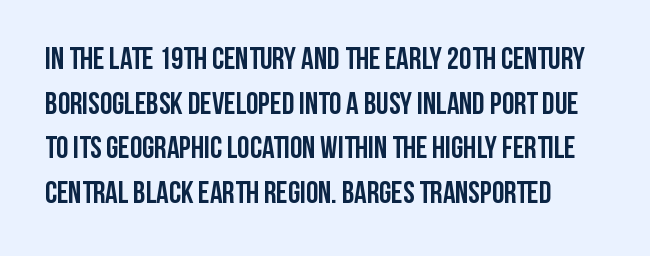
The image shows 31 px semibold, condensed sans-serif type, upright; set normal line spacing (1.44x), normal letter spacing, not underlined; low stroke contrast and a large x-height.
